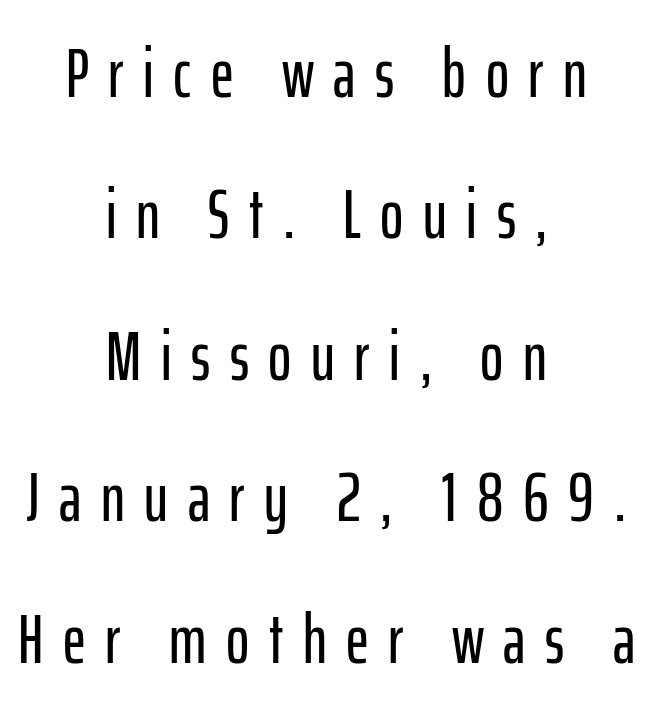
{"serif": "no", "italic": "no", "width": "condensed", "stroke_contrast": "low", "x_height": "medium", "monospaced": "no", "underline": "no", "align": "center", "line_spacing": "loose", "line_spacing_ratio": 2.02, "letter_spacing": "wide", "letter_spacing_em": 0.28, "glyph_px": 70}
